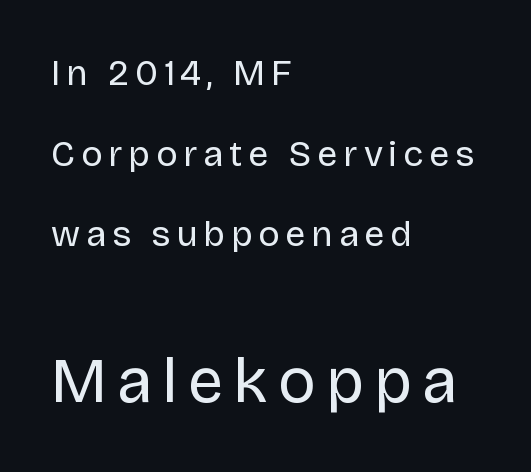
{"serif": "no", "italic": "no", "bold": "no", "weight": "regular", "width": "normal", "stroke_contrast": "low", "x_height": "large", "monospaced": "no", "underline": "no", "align": "left", "line_spacing": "loose", "line_spacing_ratio": 2.24, "larger_block": "second", "size_ratio": 1.75, "glyph_px": 63}
